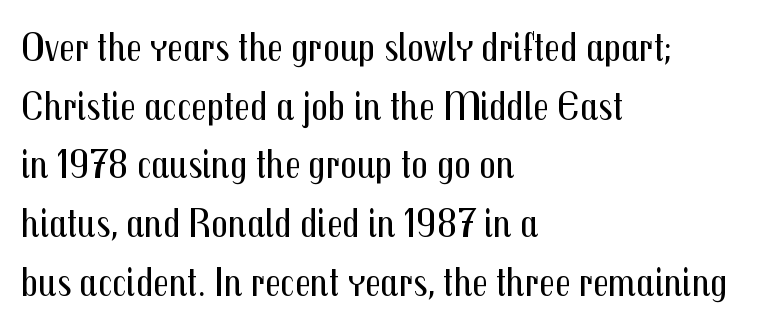
Varying glyph widths throughout — classic text-font behaviour. Letters have the restrained weight of plain body copy at most. Descenders hang freely into open space. The paragraph has a hard left edge and a soft right edge.
